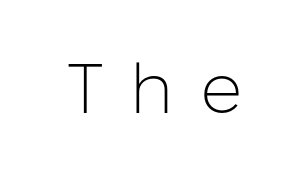
Letters rest on an invisible, unmarked baseline. The designer went with a sans here, leaving each stem footless. Here the glyphs are tracked loosely, breaking word shapes into spaced letters. The type sits square on the baseline with zero lean. This reads as an unemphasized weight, regular at the heaviest.
